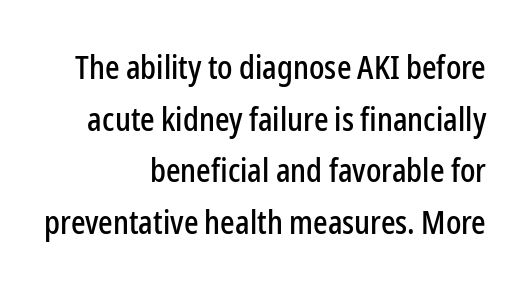
Q: Is the text italic (slanted)? A: No, it is upright.
Q: Is the typeface a serif or a sans-serif typeface? A: Sans-serif.
Q: Is the text underlined? A: No.
Q: How is the paragraph aligned? A: Right-aligned.
Q: Is the spacing between letters normal or unusually wide? A: Normal.
Q: Is the spacing between lines tight, normal or loose? A: Normal.
Q: Width (condensed, normal, or wide)? A: Condensed.
Q: Stroke contrast? A: Low.
Q: x-height? A: Medium.
Q: Monospaced? A: No.
